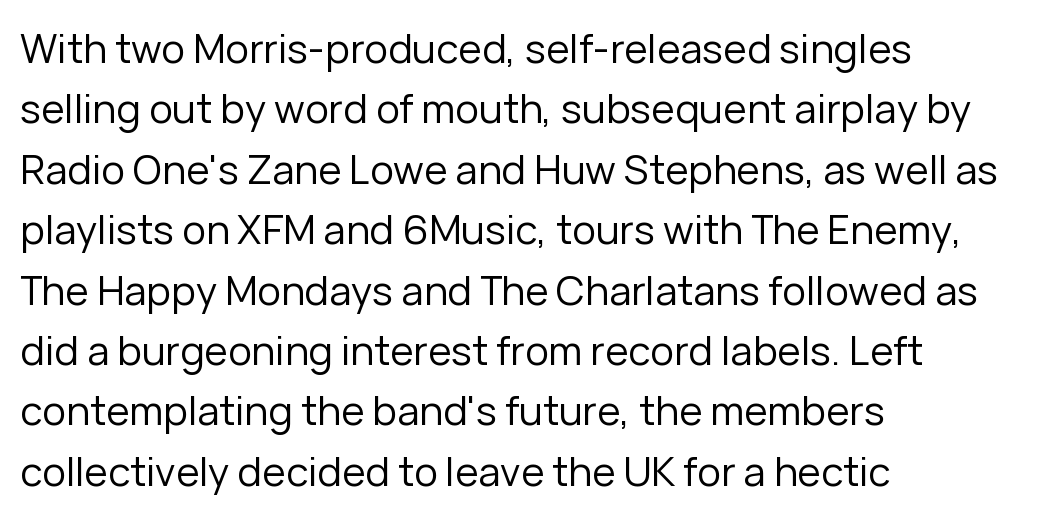
Q: Is the text bold? A: No.
Q: Is the text italic (slanted)? A: No, it is upright.
Q: Is the typeface a serif or a sans-serif typeface? A: Sans-serif.
Q: Is the text underlined? A: No.
Q: How is the paragraph aligned? A: Left-aligned.
Q: Is the spacing between letters normal or unusually wide? A: Normal.
Q: Is the spacing between lines tight, normal or loose? A: Normal.
Q: Width (condensed, normal, or wide)? A: Normal.
Q: Stroke contrast? A: Low.
Q: x-height? A: Medium.
Q: Monospaced? A: No.
